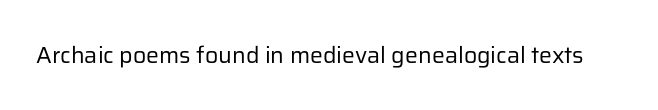
The type is set solid horizontally, with unmodified tracking. Words float on clear page, feet unadorned. A quiet, ordinary-to-light weight characterises the typeface. The type sits square on the baseline with zero lean.
